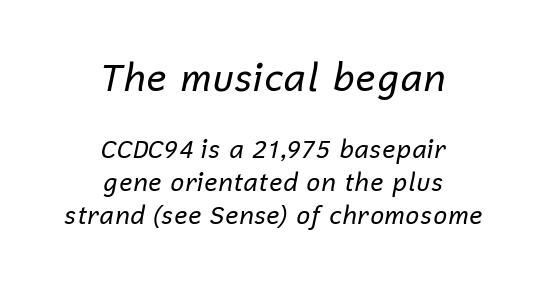
The image shows 38 px regular-weight type, italic (leaning right); set centered, normal line spacing (1.33x), normal letter spacing, not underlined; the first (top) block is 1.52x larger; low stroke contrast and a medium x-height.
